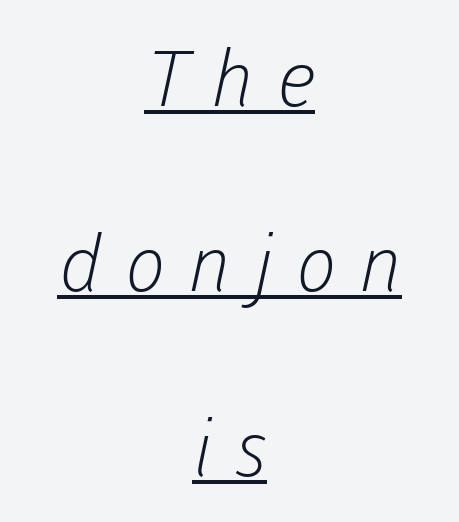
The image shows 78 px light sans-serif type; set centered, loose line spacing (2.37x), unusually wide letter spacing (+0.29 em), underlined; low stroke contrast and a medium x-height.
